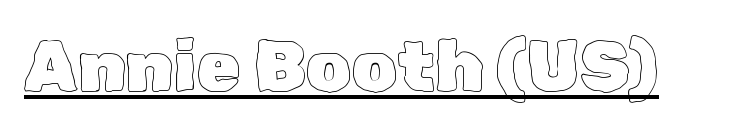
Italic: no, the glyphs are upright roman. Character widths vary here, with narrow letters taking less room than wide ones. No extra tracking has been applied to these lines. This sample carries an underscore along the baseline area.
